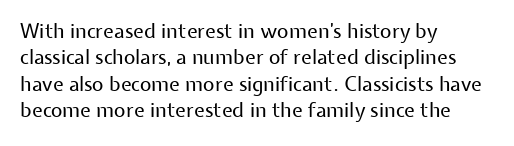
{"italic": "no", "bold": "no", "underline": "no", "align": "left", "line_spacing": "normal", "line_spacing_ratio": 1.32, "letter_spacing": "normal", "letter_spacing_em": 0.0, "glyph_px": 20}
